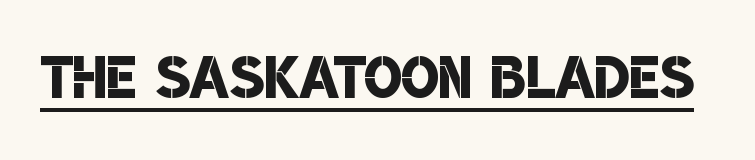
The image shows 79 px semibold, condensed sans-serif type; set normal letter spacing, underlined; low stroke contrast and a large x-height.
